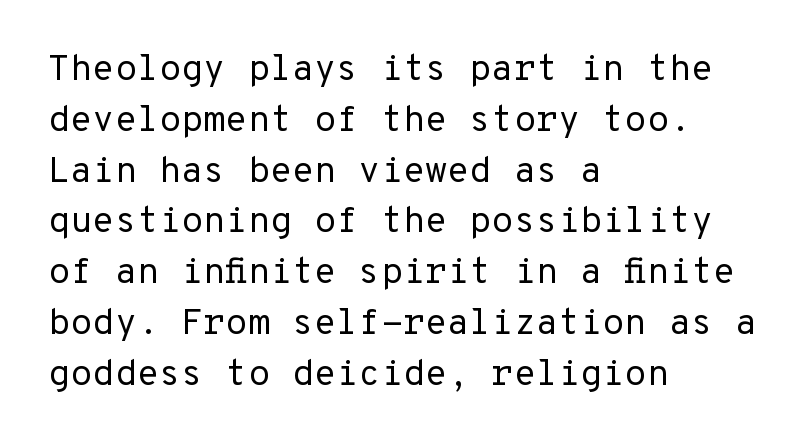
{"serif": "no", "italic": "no", "bold": "no", "weight": "regular", "width": "normal", "stroke_contrast": "low", "x_height": "medium", "monospaced": "yes", "underline": "no", "align": "left", "line_spacing": "normal", "line_spacing_ratio": 1.41, "letter_spacing": "normal", "letter_spacing_em": 0.0, "glyph_px": 36}
